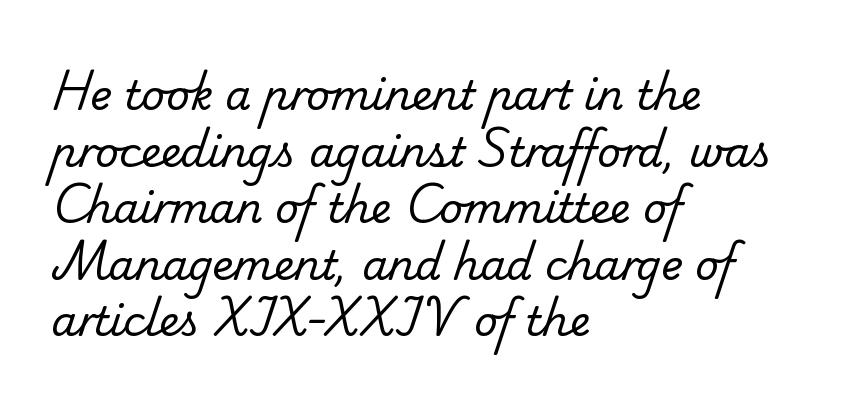
Q: Is the text bold? A: No.
Q: Is the typeface a serif or a sans-serif typeface? A: Serif.
Q: Is the text underlined? A: No.
Q: How is the paragraph aligned? A: Left-aligned.
Q: Is the spacing between letters normal or unusually wide? A: Normal.
Q: Is the spacing between lines tight, normal or loose? A: Normal.
Q: Width (condensed, normal, or wide)? A: Normal.
Q: Stroke contrast? A: Low.
Q: x-height? A: Small.
Q: Monospaced? A: No.
